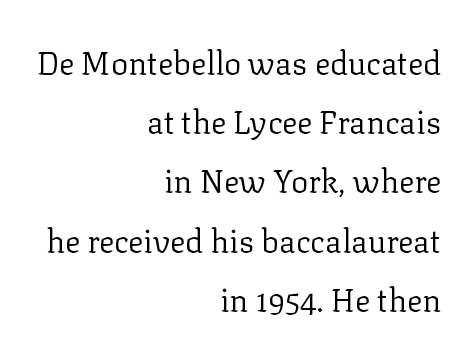
{"serif": "yes", "italic": "no", "bold": "no", "weight": "regular", "width": "normal", "stroke_contrast": "low", "x_height": "medium", "monospaced": "no", "underline": "no", "align": "right", "line_spacing_ratio": 1.85, "letter_spacing": "normal", "letter_spacing_em": 0.0, "glyph_px": 32}
